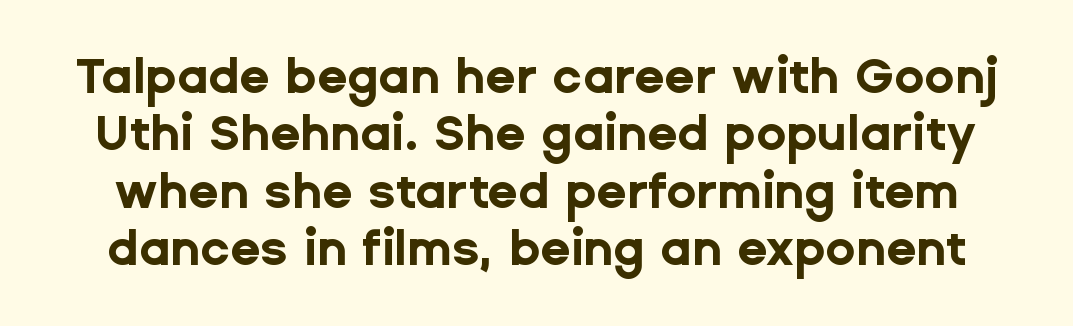
The image shows 49 px bold sans-serif type, upright; set line spacing 1.17x, normal letter spacing, not underlined; low stroke contrast and a medium x-height.
